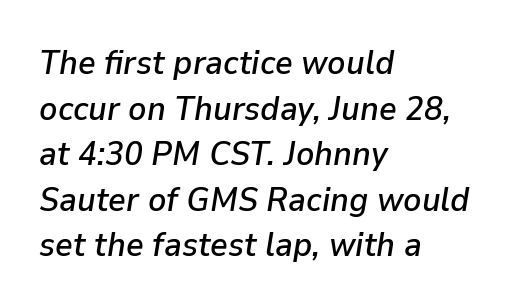
Q: Is the text italic (slanted)? A: Yes, it leans right by about 9 degrees.
Q: Is the text underlined? A: No.
Q: How is the paragraph aligned? A: Left-aligned.
Q: Is the spacing between letters normal or unusually wide? A: Normal.
Q: Is the spacing between lines tight, normal or loose? A: Normal.
Q: Width (condensed, normal, or wide)? A: Normal.
Q: Stroke contrast? A: Low.
Q: x-height? A: Medium.
Q: Monospaced? A: No.
